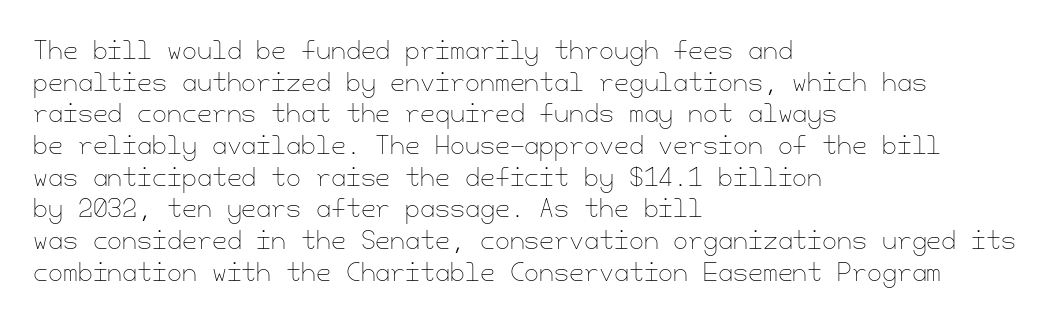
Leftover space on each line is placed entirely after the last word. The typesetting does not lean heavy: it is not bold. Honestly, the letter spacing is just normal — you wouldn't notice it. Underline: absent. If you drew a line through each stem, it would be perfectly vertical.
